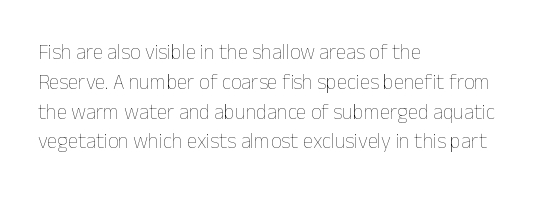
Quick note: interline space is typical. Nothing unusual about the tracking: characters are spaced as the font intends. Unmarked baselines from the first word to the last. No italicization has been applied; the sample stays upright.
